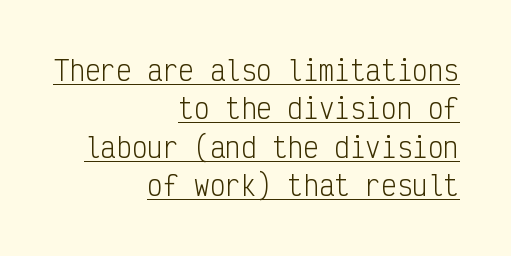
{"italic": "no", "bold": "no", "underline": "yes", "align": "right", "line_spacing": "normal", "line_spacing_ratio": 1.48, "letter_spacing": "normal", "letter_spacing_em": 0.0, "glyph_px": 26}
